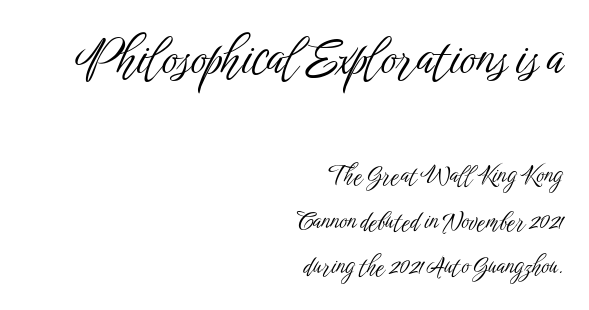
Block one is the big one; block two sits smaller underneath. In terms of letterform style, serifs are entirely absent. Default kerning and tracking; the words read as compact shapes. These lines stand farther apart than default settings would place them.
